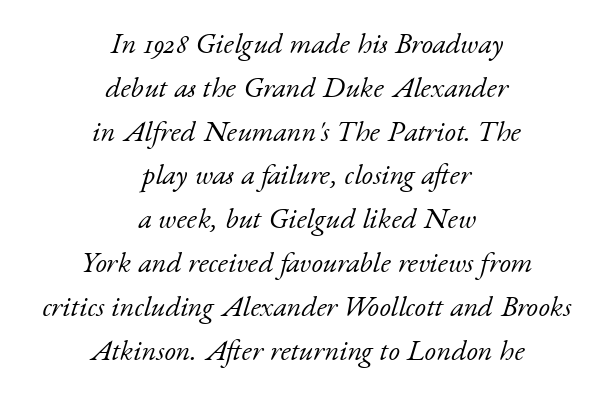
The image shows 29 px light serif type, italic (leaning right); set centered, normal line spacing (1.51x), normal letter spacing, not underlined; low stroke contrast and a small x-height.
